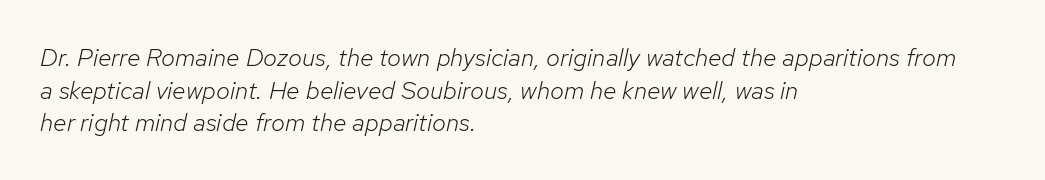
Q: Is the text bold? A: No.
Q: Is the text italic (slanted)? A: Yes, it leans right by about 12 degrees.
Q: Is the text underlined? A: No.
Q: How is the paragraph aligned? A: Left-aligned.
Q: Is the spacing between letters normal or unusually wide? A: Normal.
Q: Is the spacing between lines tight, normal or loose? A: Normal.
